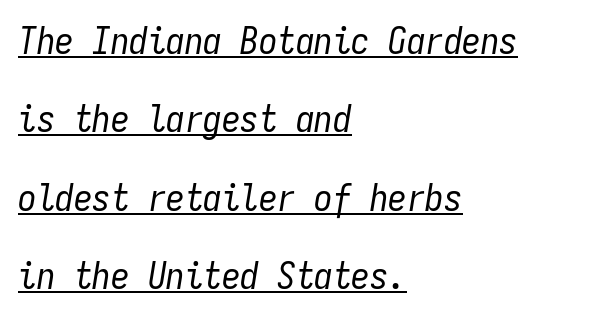
{"italic": "yes", "lean": "right", "slant_degrees": 9, "bold": "no", "weight": "regular", "width": "condensed", "stroke_contrast": "low", "x_height": "medium", "monospaced": "yes", "underline": "yes", "align": "left", "line_spacing": "loose", "line_spacing_ratio": 2.12, "letter_spacing": "normal", "letter_spacing_em": 0.0, "glyph_px": 37}
